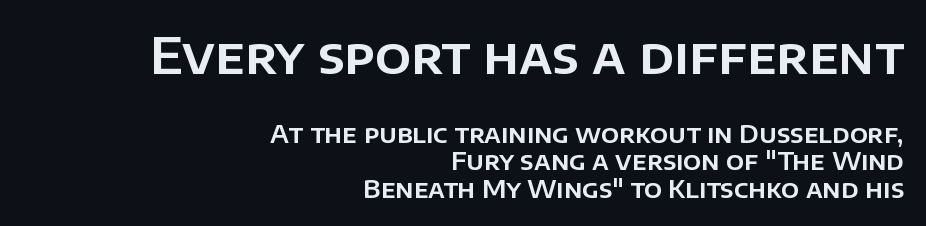
Q: Is the text italic (slanted)? A: No, it is upright.
Q: Is the typeface a serif or a sans-serif typeface? A: Sans-serif.
Q: Is the text underlined? A: No.
Q: How is the paragraph aligned? A: Right-aligned.
Q: Is the spacing between letters normal or unusually wide? A: Normal.
Q: Is the spacing between lines tight, normal or loose? A: Tight.
Q: Which block of text is set in a larger size, the first (top) or the second (bottom)? A: The first (top) one.
Q: Width (condensed, normal, or wide)? A: Normal.
Q: Stroke contrast? A: Low.
Q: x-height? A: Large.
Q: Monospaced? A: No.
